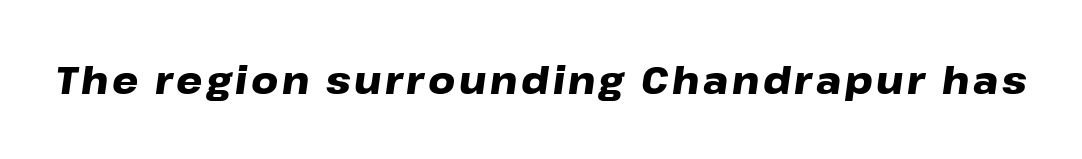
{"italic": "yes", "lean": "right", "slant_degrees": 8, "bold": "yes", "weight": "heavy", "width": "wide", "stroke_contrast": "low", "x_height": "medium", "monospaced": "no", "underline": "no", "glyph_px": 37}
